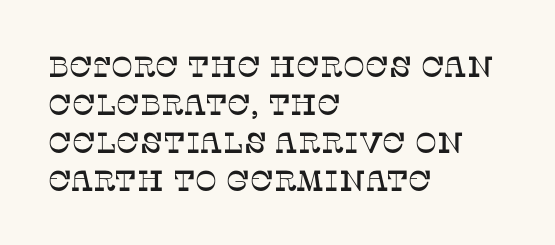
{"serif": "yes", "italic": "no", "width": "normal", "stroke_contrast": "low", "x_height": "large", "monospaced": "no", "underline": "no", "align": "left", "line_spacing": "normal", "line_spacing_ratio": 1.31, "letter_spacing": "normal", "letter_spacing_em": 0.0, "glyph_px": 29}
